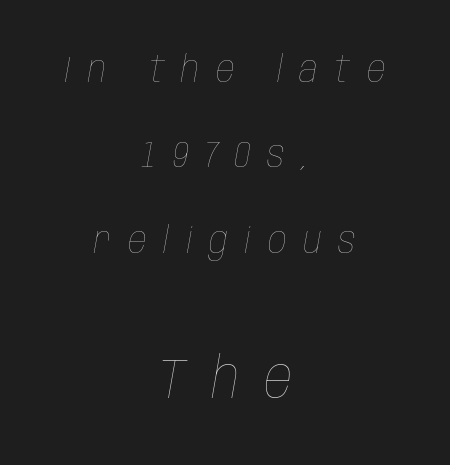
{"italic": "yes", "lean": "right", "slant_degrees": 10, "bold": "no", "weight": "thin", "width": "condensed", "stroke_contrast": "low", "x_height": "large", "monospaced": "no", "underline": "no", "align": "center", "line_spacing": "loose", "line_spacing_ratio": 2.31, "letter_spacing": "wide", "letter_spacing_em": 0.45, "larger_block": "second", "size_ratio": 1.51, "glyph_px": 56}
